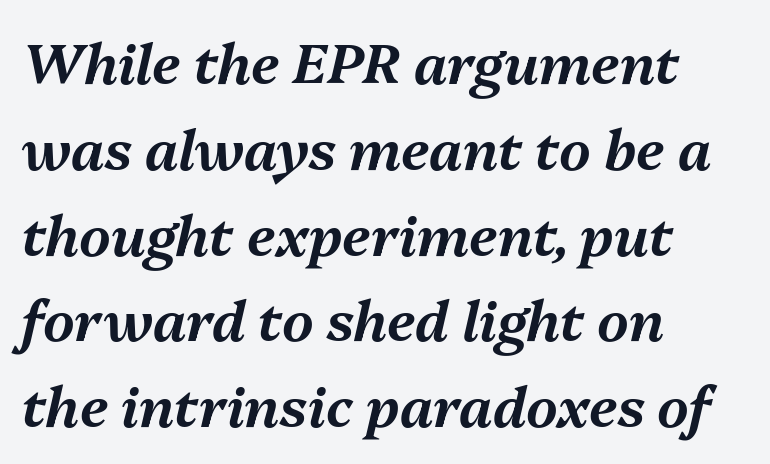
Q: Is the text italic (slanted)? A: Yes, it leans right by about 13 degrees.
Q: Is the text underlined? A: No.
Q: How is the paragraph aligned? A: Left-aligned.
Q: Is the spacing between letters normal or unusually wide? A: Normal.
Q: Is the spacing between lines tight, normal or loose? A: Normal.
Q: Width (condensed, normal, or wide)? A: Normal.
Q: Stroke contrast? A: Medium.
Q: x-height? A: Medium.
Q: Monospaced? A: No.
